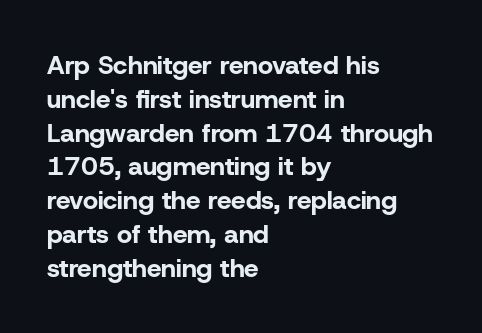
The image shows 26 px bold type, upright; set left-aligned, normal line spacing (1.3x), normal letter spacing, not underlined.
